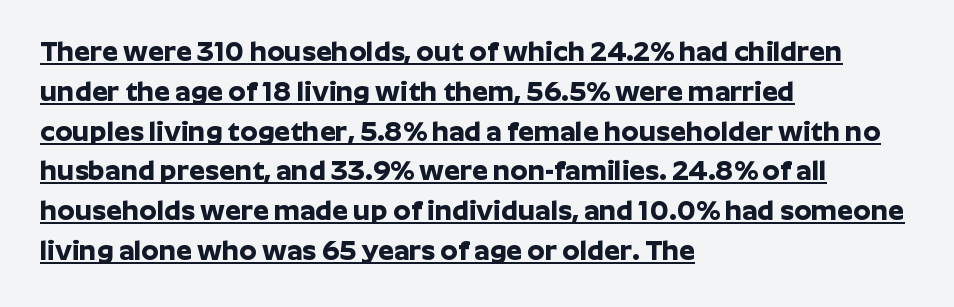
Q: Is the text bold? A: Yes.
Q: Is the text italic (slanted)? A: No, it is upright.
Q: Is the typeface a serif or a sans-serif typeface? A: Sans-serif.
Q: Is the text underlined? A: Yes.
Q: How is the paragraph aligned? A: Left-aligned.
Q: Is the spacing between letters normal or unusually wide? A: Normal.
Q: Is the spacing between lines tight, normal or loose? A: Normal.
Q: Width (condensed, normal, or wide)? A: Normal.
Q: Stroke contrast? A: Low.
Q: x-height? A: Medium.
Q: Monospaced? A: No.
